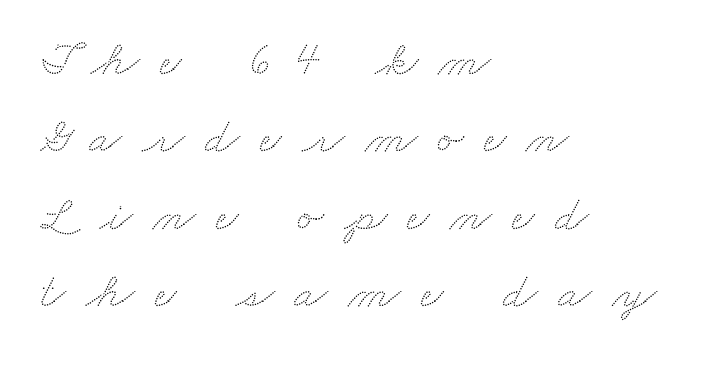
The image shows 49 px wide type; set left-aligned, normal line spacing (1.58x), unusually wide letter spacing (+0.41 em), not underlined; low stroke contrast and a small x-height.
